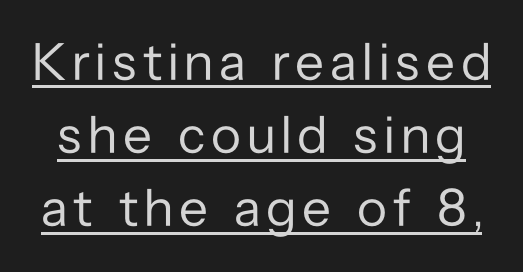
Q: Is the text bold? A: No.
Q: Is the text italic (slanted)? A: No, it is upright.
Q: Is the typeface a serif or a sans-serif typeface? A: Sans-serif.
Q: Is the text underlined? A: Yes.
Q: Is the spacing between lines tight, normal or loose? A: Normal.
Q: Width (condensed, normal, or wide)? A: Normal.
Q: Stroke contrast? A: Low.
Q: x-height? A: Medium.
Q: Monospaced? A: No.
